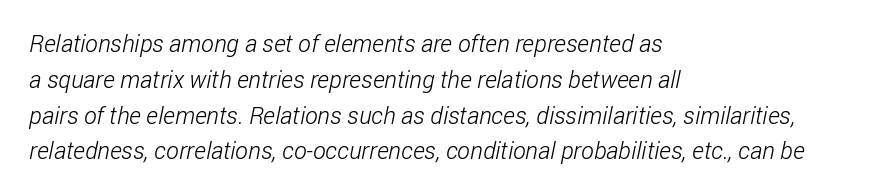
The image shows 24 px text type; set left-aligned, normal line spacing (1.49x), normal letter spacing, not underlined.
